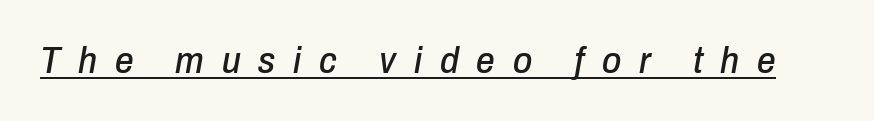
{"italic": "yes", "lean": "right", "slant_degrees": 10, "width": "condensed", "stroke_contrast": "low", "x_height": "medium", "monospaced": "no", "underline": "yes", "letter_spacing": "wide", "letter_spacing_em": 0.48, "glyph_px": 37}
